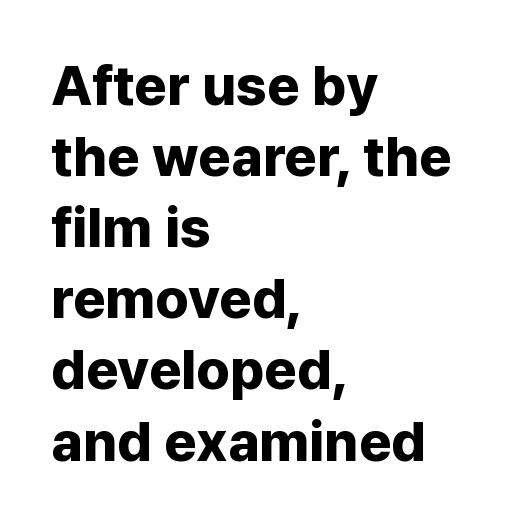
The image shows 56 px bold sans-serif type, upright; set left-aligned, normal line spacing (1.27x), normal letter spacing, not underlined; low stroke contrast and a medium x-height.
